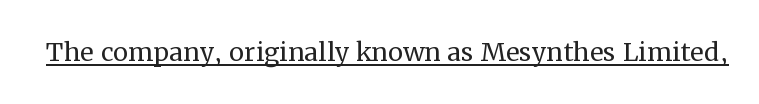
The image shows 34 px regular-weight serif type, upright; set normal letter spacing, underlined; medium stroke contrast and a medium x-height.
